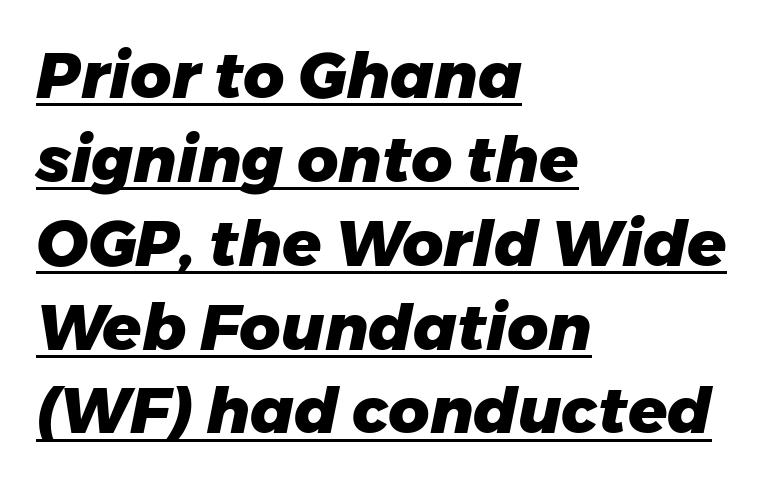
{"italic": "yes", "lean": "right", "slant_degrees": 11, "bold": "yes", "weight": "heavy", "width": "normal", "stroke_contrast": "low", "x_height": "medium", "monospaced": "no", "underline": "yes", "align": "left", "line_spacing": "normal", "line_spacing_ratio": 1.31, "letter_spacing": "normal", "letter_spacing_em": 0.0, "glyph_px": 64}
